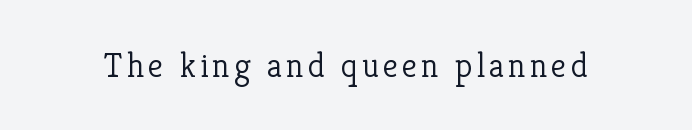
Q: Is the text bold? A: No.
Q: Is the text italic (slanted)? A: No, it is upright.
Q: Is the typeface a serif or a sans-serif typeface? A: Serif.
Q: Is the text underlined? A: No.
Q: Width (condensed, normal, or wide)? A: Normal.
Q: Stroke contrast? A: Low.
Q: x-height? A: Medium.
Q: Monospaced? A: No.
